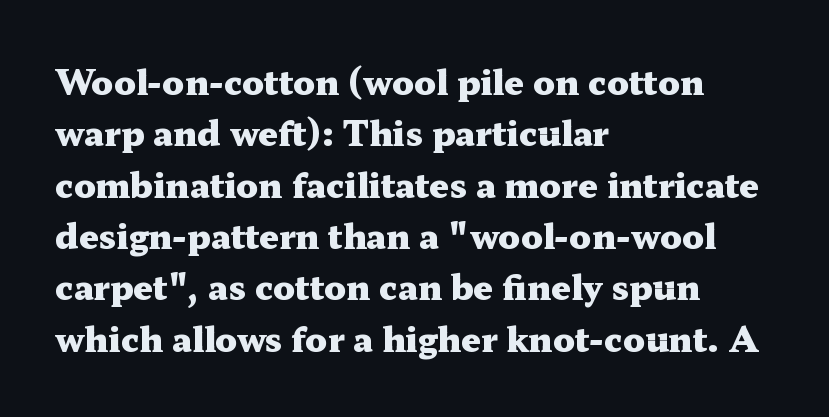
The image shows 34 px heavy, wide serif type, upright; set left-aligned, normal line spacing (1.51x), normal letter spacing, not underlined; medium stroke contrast and a medium x-height.
